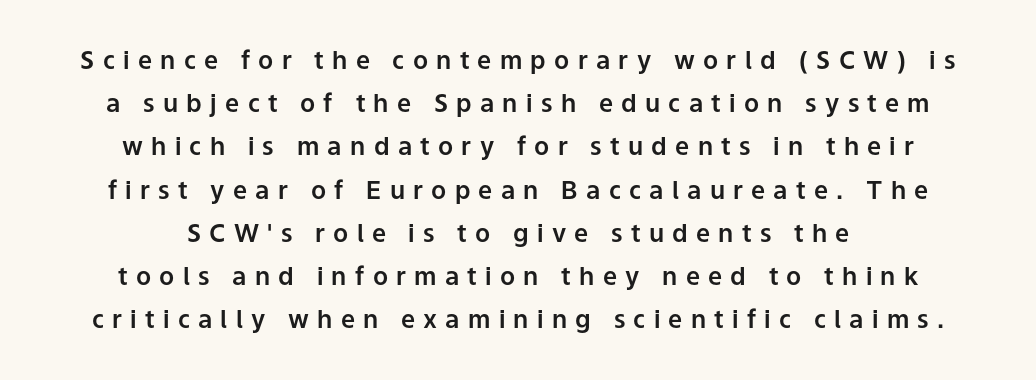
{"italic": "no", "underline": "no", "align": "center", "line_spacing_ratio": 1.73, "letter_spacing": "wide", "letter_spacing_em": 0.33, "glyph_px": 25}
